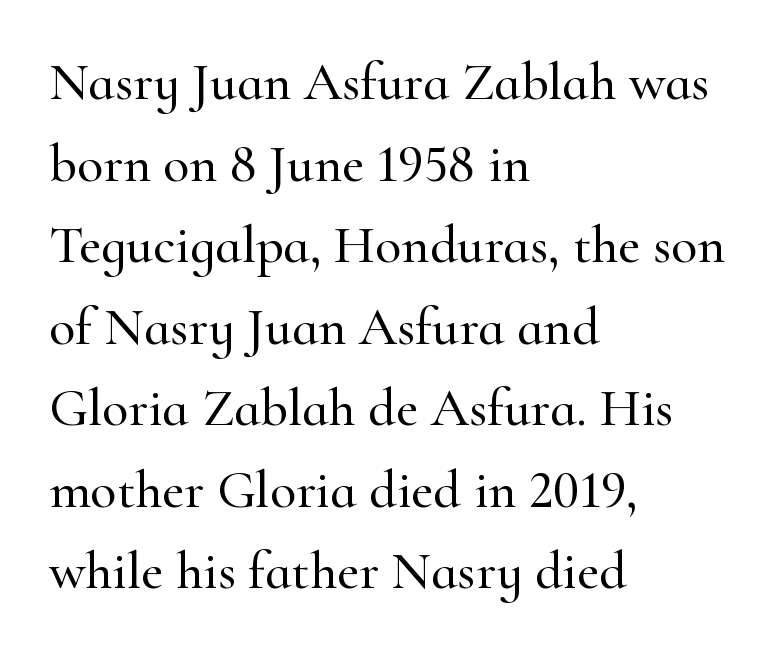
The image shows 54 px serif type, upright; set left-aligned, normal line spacing (1.51x), normal letter spacing, not underlined; high stroke contrast and a small x-height.
